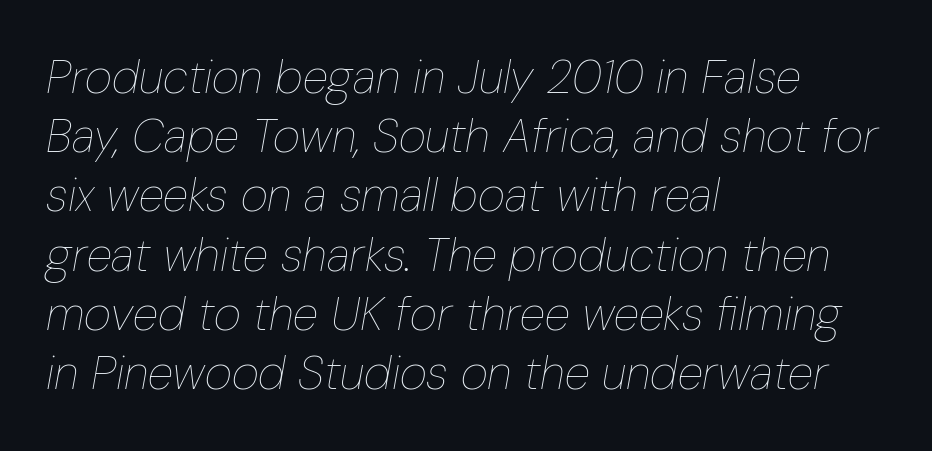
{"italic": "yes", "lean": "right", "slant_degrees": 10, "bold": "no", "weight": "thin", "width": "condensed", "stroke_contrast": "low", "x_height": "medium", "monospaced": "no", "underline": "no", "align": "left", "line_spacing": "normal", "line_spacing_ratio": 1.26, "letter_spacing": "normal", "letter_spacing_em": 0.0, "glyph_px": 47}
